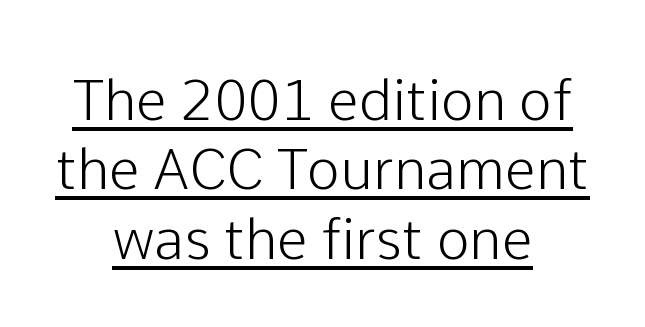
{"serif": "no", "italic": "no", "width": "normal", "stroke_contrast": "low", "x_height": "medium", "monospaced": "no", "underline": "yes", "align": "center", "line_spacing_ratio": 1.24, "letter_spacing": "normal", "letter_spacing_em": 0.0, "glyph_px": 56}
